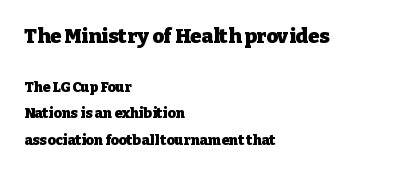
The image shows 20 px bold type, upright; set left-aligned, line spacing 1.89x, normal letter spacing, not underlined; the first (top) block is 1.43x larger.
